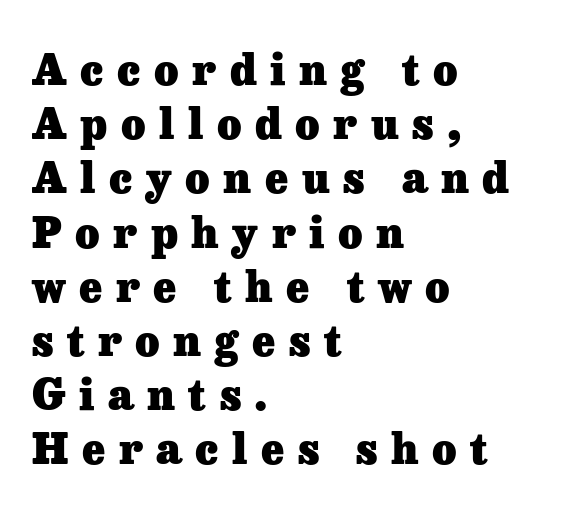
Every row of glyphs begins at an identical x-position on the left. Does the weight exceed regular? Yes, all the way to bold. You can tell from the footed stems that serif type was used. Observe the wide spacing: letters keep a clear distance from each other.
